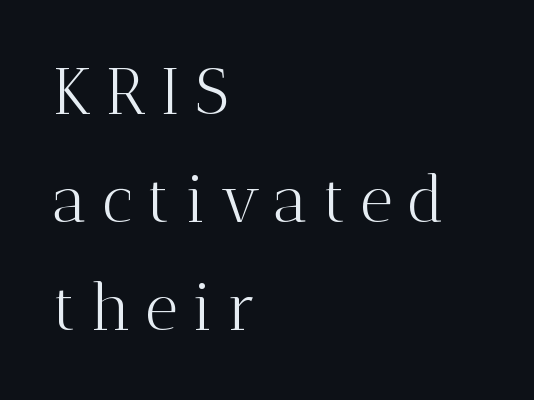
Do the letters lean? They stand straight. Stem width sits at or under what a default text font uses. Reading down the column, the eye jumps a familiar distance to each next line. Substantial extra tracking has been applied to these lines.
